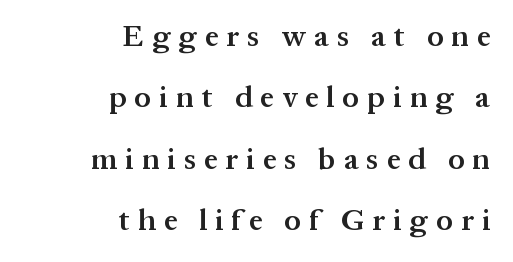
{"serif": "yes", "italic": "no", "bold": "semi", "weight": "semibold", "width": "normal", "stroke_contrast": "medium", "x_height": "medium", "monospaced": "no", "underline": "no", "align": "right", "line_spacing": "loose", "line_spacing_ratio": 2.05, "letter_spacing": "wide", "letter_spacing_em": 0.27, "glyph_px": 30}
